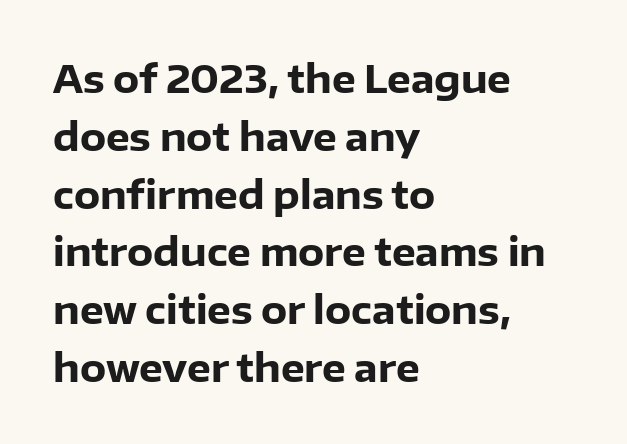
Q: Is the text bold? A: Yes.
Q: Is the text italic (slanted)? A: No, it is upright.
Q: Is the typeface a serif or a sans-serif typeface? A: Sans-serif.
Q: Is the text underlined? A: No.
Q: How is the paragraph aligned? A: Left-aligned.
Q: Is the spacing between letters normal or unusually wide? A: Normal.
Q: Is the spacing between lines tight, normal or loose? A: Normal.
Q: Width (condensed, normal, or wide)? A: Normal.
Q: Stroke contrast? A: Low.
Q: x-height? A: Medium.
Q: Monospaced? A: No.
